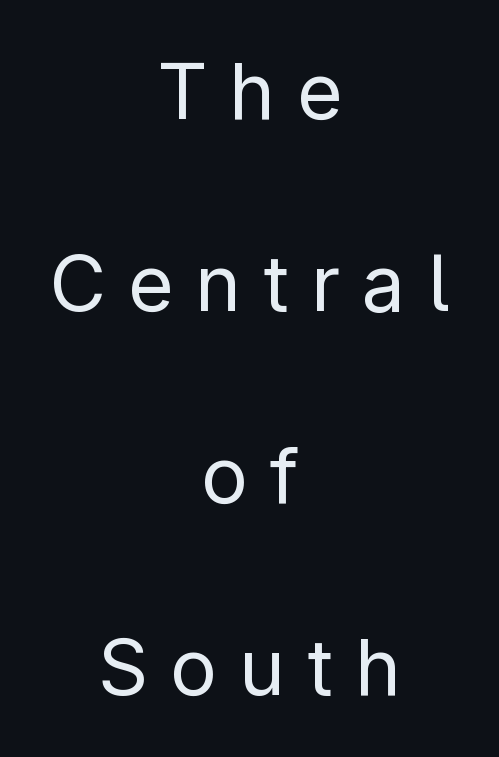
Q: Is the text bold? A: No.
Q: Is the text italic (slanted)? A: No, it is upright.
Q: Is the typeface a serif or a sans-serif typeface? A: Sans-serif.
Q: Is the text underlined? A: No.
Q: How is the paragraph aligned? A: Centered.
Q: Is the spacing between letters normal or unusually wide? A: Unusually wide.
Q: Is the spacing between lines tight, normal or loose? A: Loose.
Q: Width (condensed, normal, or wide)? A: Normal.
Q: Stroke contrast? A: Low.
Q: x-height? A: Medium.
Q: Monospaced? A: No.
